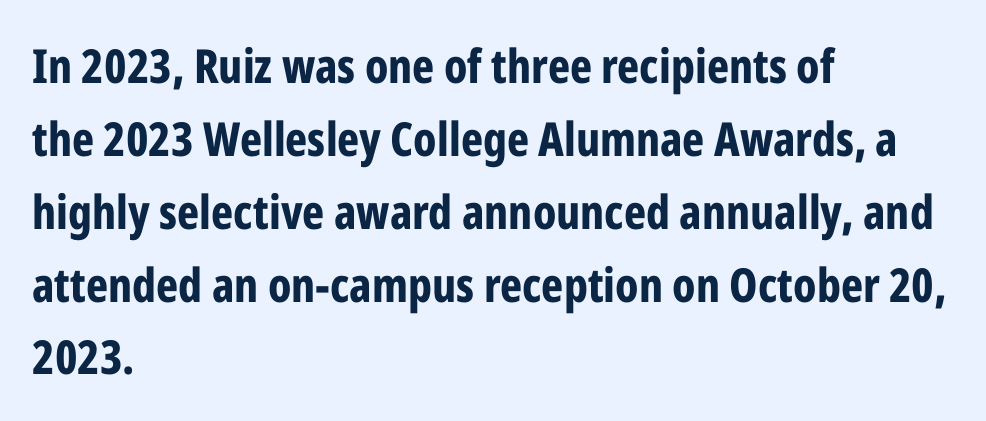
Q: Is the text bold? A: Yes.
Q: Is the text italic (slanted)? A: No, it is upright.
Q: Is the typeface a serif or a sans-serif typeface? A: Sans-serif.
Q: Is the text underlined? A: No.
Q: How is the paragraph aligned? A: Left-aligned.
Q: Is the spacing between letters normal or unusually wide? A: Normal.
Q: Is the spacing between lines tight, normal or loose? A: Normal.
Q: Width (condensed, normal, or wide)? A: Condensed.
Q: Stroke contrast? A: Low.
Q: x-height? A: Medium.
Q: Monospaced? A: No.
